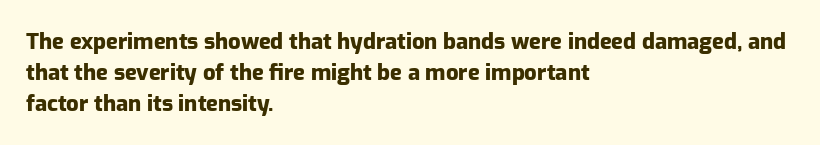
Q: Is the text bold? A: Yes.
Q: Is the text italic (slanted)? A: No, it is upright.
Q: Is the text underlined? A: No.
Q: How is the paragraph aligned? A: Left-aligned.
Q: Is the spacing between letters normal or unusually wide? A: Normal.
Q: Is the spacing between lines tight, normal or loose? A: Normal.
